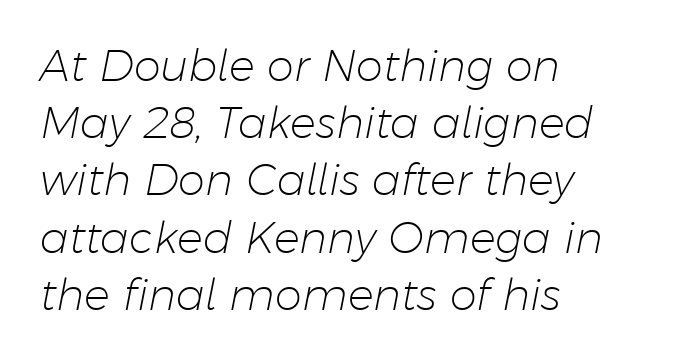
The image shows 43 px light type, italic (leaning right); set left-aligned, normal line spacing (1.33x), normal letter spacing, not underlined; low stroke contrast and a medium x-height.
